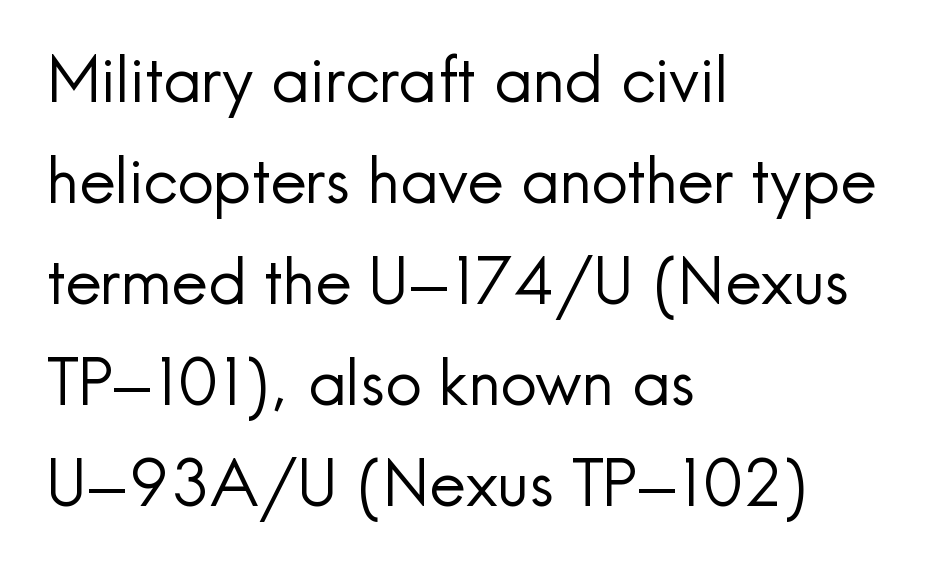
A typesetter would call this leading conventional body-copy spacing. This rendering leaves character spacing at its baseline value. No heavy texture on the line: the type isn't bold. Posture: straight, roman, zero tilt. Left-aligned paragraph, ragged on the right. The rendering shows plain stroke endings on the letterforms — a sans-serif design.
